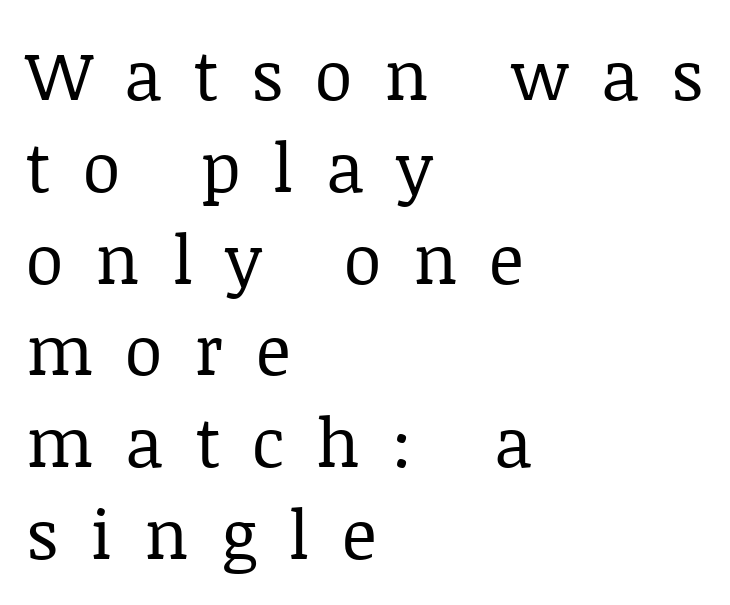
Q: Is the text bold? A: No.
Q: Is the text italic (slanted)? A: No, it is upright.
Q: Is the typeface a serif or a sans-serif typeface? A: Serif.
Q: Is the text underlined? A: No.
Q: How is the paragraph aligned? A: Left-aligned.
Q: Is the spacing between letters normal or unusually wide? A: Unusually wide.
Q: Is the spacing between lines tight, normal or loose? A: Normal.
Q: Width (condensed, normal, or wide)? A: Normal.
Q: Stroke contrast? A: Low.
Q: x-height? A: Large.
Q: Monospaced? A: No.
